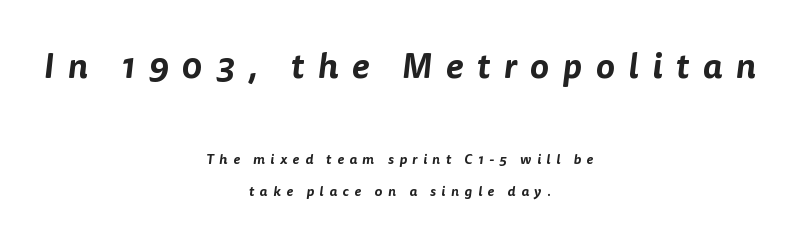
The passage shown has open, widely tracked lettering throughout. Each letter keeps its own natural width here, so spacing adapts to shape. The leading is generous, giving the passage an open texture. The text was rendered using a sans face with plain stroke endings. Large over small — that's the arrangement of the two blocks here.
